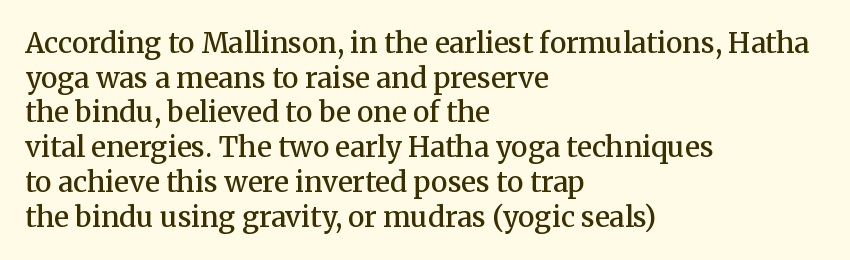
The image shows 28 px semibold serif type, upright; set left-aligned, line spacing 1.24x, normal letter spacing, not underlined; medium stroke contrast and a medium x-height.
